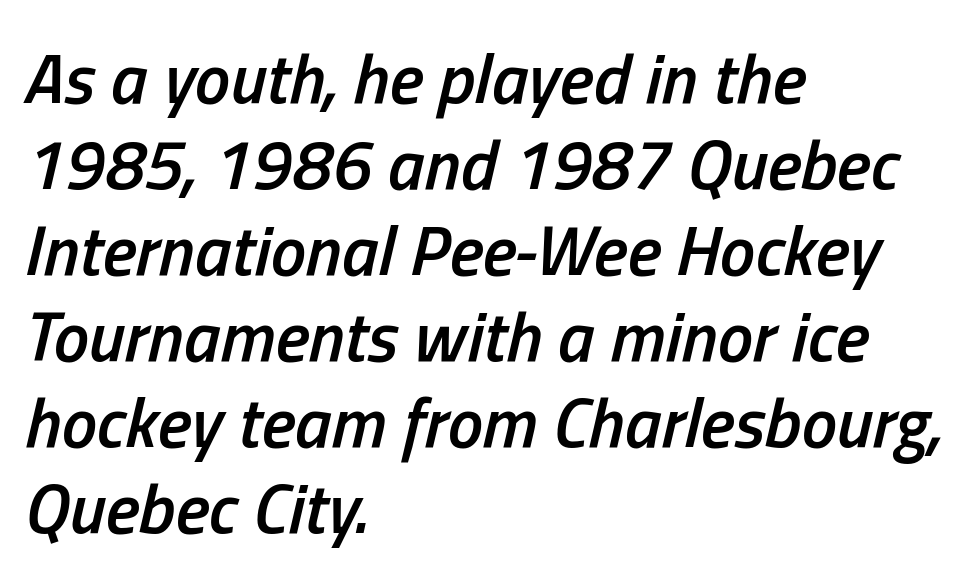
The image shows 71 px semibold, condensed type, italic (leaning right); set left-aligned, line spacing 1.21x, normal letter spacing, not underlined; low stroke contrast and a medium x-height.
